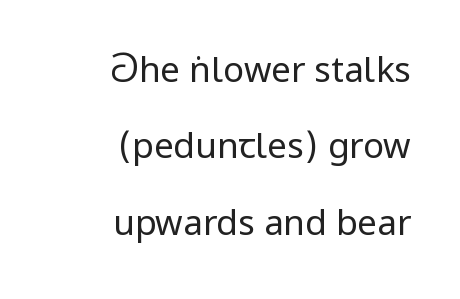
{"serif": "no", "italic": "no", "bold": "no", "weight": "regular", "width": "condensed", "stroke_contrast": "low", "underline": "no", "align": "right", "line_spacing": "loose", "line_spacing_ratio": 2.18, "letter_spacing": "normal", "letter_spacing_em": 0.0, "glyph_px": 35}
